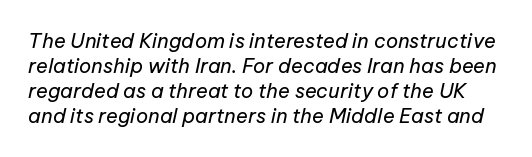
Q: Is the text bold? A: No.
Q: Is the text italic (slanted)? A: Yes, it leans right by about 12 degrees.
Q: Is the text underlined? A: No.
Q: Is the spacing between letters normal or unusually wide? A: Normal.
Q: Is the spacing between lines tight, normal or loose? A: Normal.
